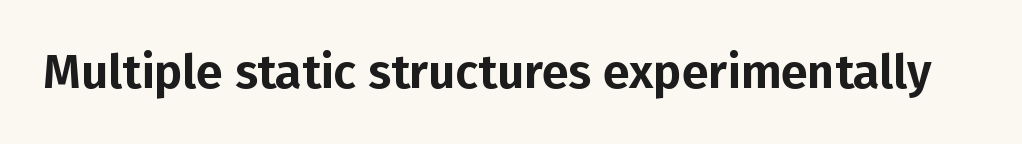
The image shows 48 px sans-serif type, upright; set normal letter spacing, not underlined; low stroke contrast and a medium x-height.
